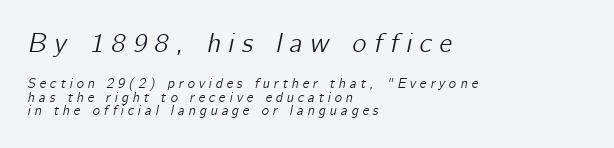
The image shows 27 px text type, italic (leaning right); set left-aligned, tight line spacing (0.98x), unusually wide letter spacing (+0.27 em), not underlined; the first (top) block is 1.93x larger.
